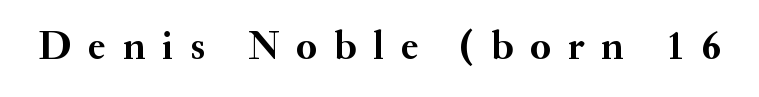
{"serif": "yes", "italic": "no", "bold": "yes", "weight": "semibold", "width": "normal", "stroke_contrast": "medium", "x_height": "small", "monospaced": "no", "underline": "no", "letter_spacing": "wide", "letter_spacing_em": 0.43, "glyph_px": 40}
